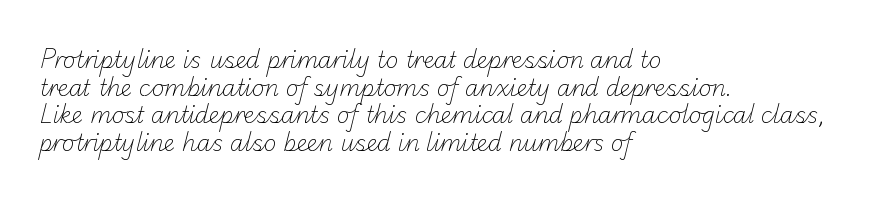
The paragraph has a hard left edge and a soft right edge. The face used here is rendered with its standard letterfit. Heaviness? Minimal to ordinary, like unemphasized prose. The foot of each line stays bare and open.
